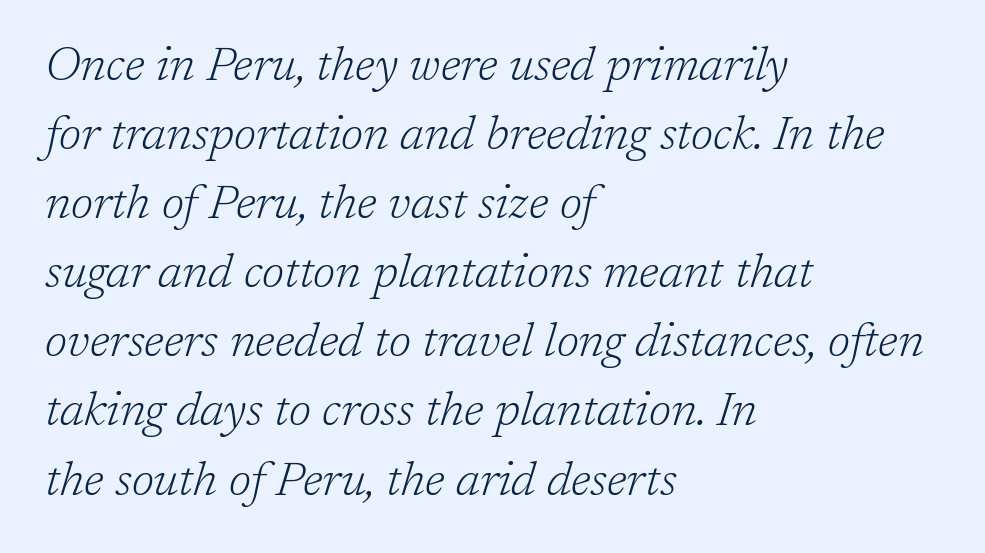
The image shows 47 px light serif type, italic (leaning right); set left-aligned, normal line spacing (1.47x), normal letter spacing, not underlined; low stroke contrast and a medium x-height.
